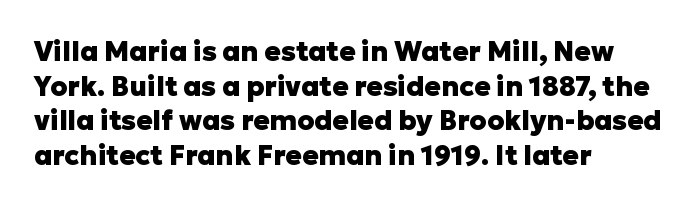
The image shows 27 px bold type, upright; set left-aligned, normal line spacing (1.28x), normal letter spacing, not underlined.
